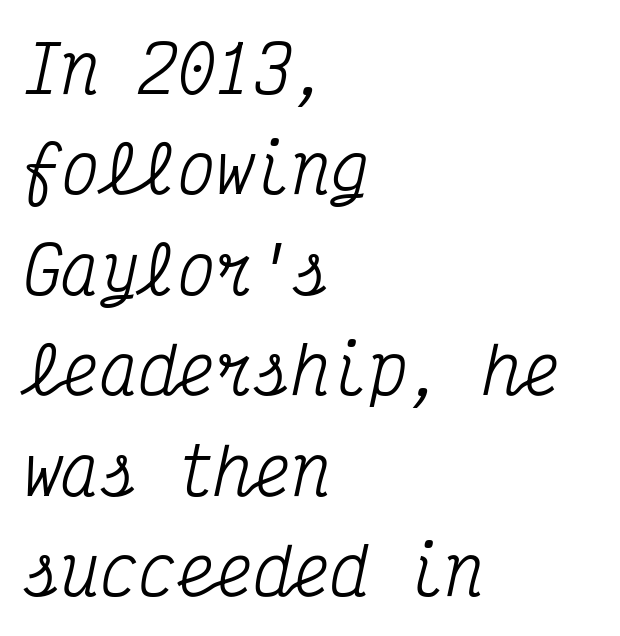
The image shows 64 px condensed serif type, italic (leaning right), monospaced; set left-aligned, normal line spacing (1.57x), normal letter spacing, not underlined; medium stroke contrast and a medium x-height.
